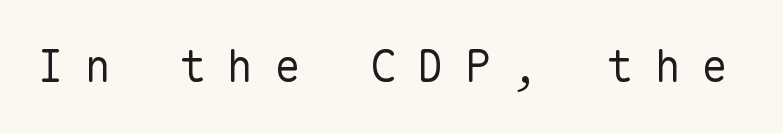
Q: Is the text bold? A: No.
Q: Is the text italic (slanted)? A: No, it is upright.
Q: Is the typeface a serif or a sans-serif typeface? A: Sans-serif.
Q: Is the text underlined? A: No.
Q: Is the spacing between letters normal or unusually wide? A: Unusually wide.
Q: Width (condensed, normal, or wide)? A: Normal.
Q: Stroke contrast? A: Low.
Q: x-height? A: Medium.
Q: Monospaced? A: Yes.
